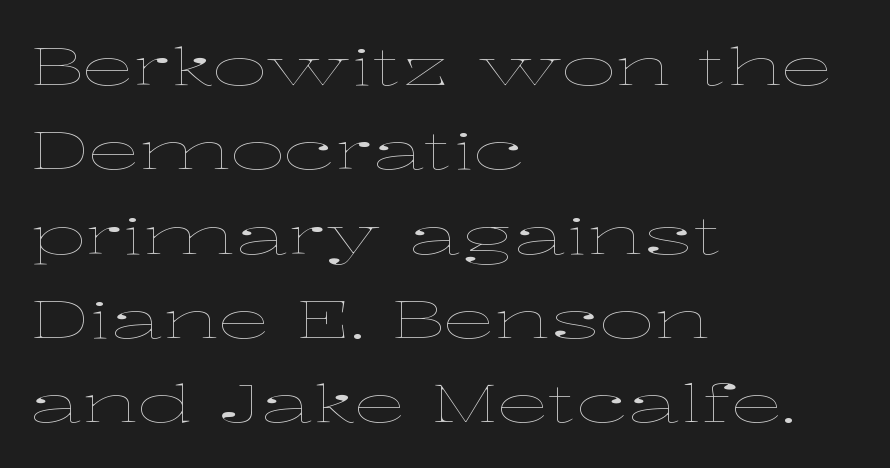
Looks like regular typesetting: each glyph gets only the width it needs. Between one letter and the next there's only the usual sliver of space. No heavy texture on the line: the type isn't bold. No italicization has been applied; the sample stays upright. All the whitespace from short lines collects on the right.
